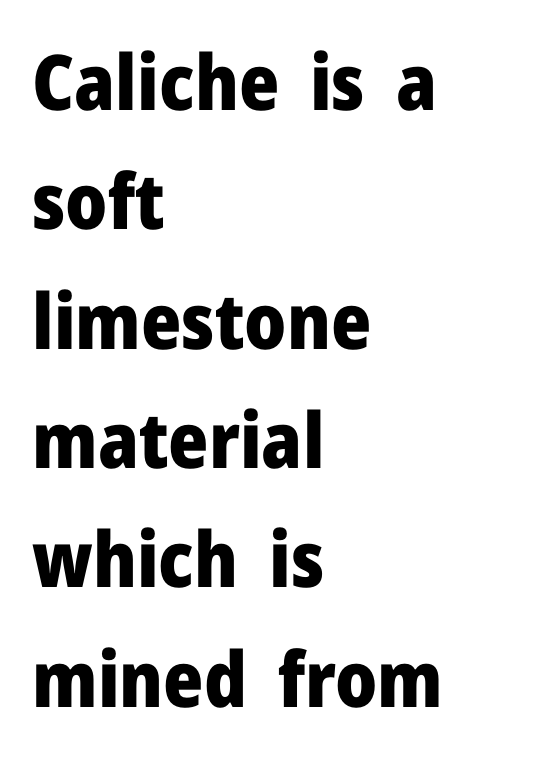
The image shows 77 px heavy sans-serif type, upright; set left-aligned, normal line spacing (1.55x), normal letter spacing, not underlined; low stroke contrast and a medium x-height.
